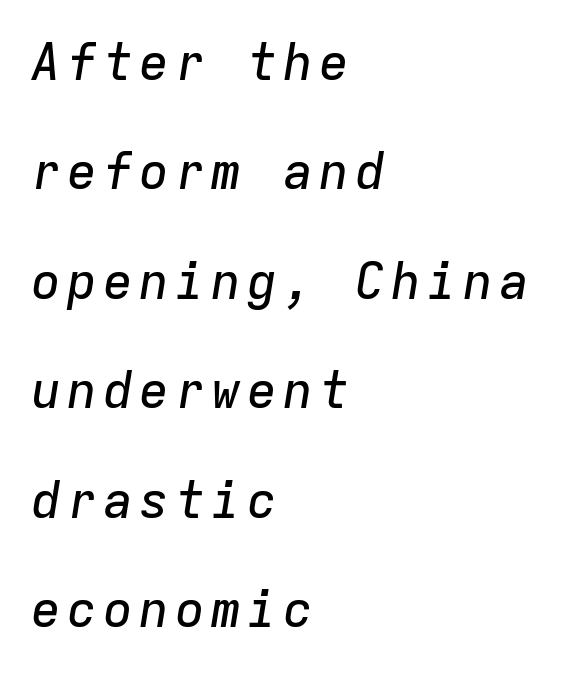
Spacing verdict: monospaced, one width for all characters. Every character sits at an angle, as italics do. The area under the type is left untouched. The paragraph shown leans on its left margin. Line spacing here is loose.
